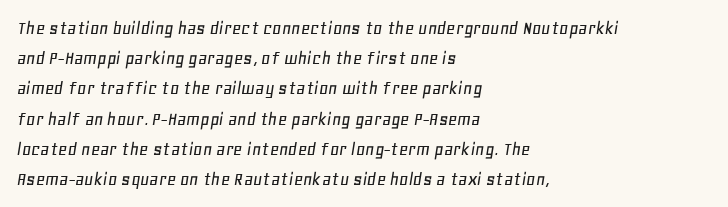
{"italic": "yes", "lean": "right", "slant_degrees": 11, "underline": "no", "align": "left", "line_spacing": "normal", "line_spacing_ratio": 1.51, "letter_spacing": "normal", "letter_spacing_em": 0.0, "glyph_px": 20}
